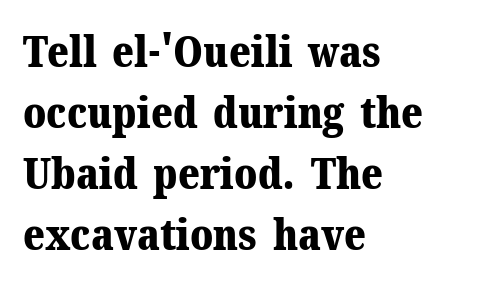
{"serif": "yes", "italic": "no", "bold": "yes", "weight": "bold", "width": "normal", "stroke_contrast": "medium", "x_height": "medium", "monospaced": "no", "underline": "no", "align": "left", "line_spacing": "normal", "line_spacing_ratio": 1.39, "letter_spacing": "normal", "letter_spacing_em": 0.0, "glyph_px": 44}
